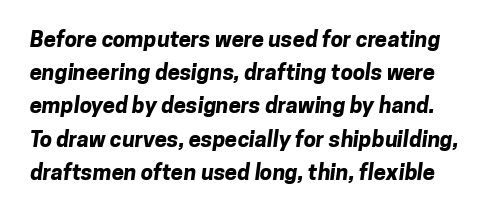
The image shows 22 px bold type; set normal line spacing (1.51x), normal letter spacing, not underlined.
